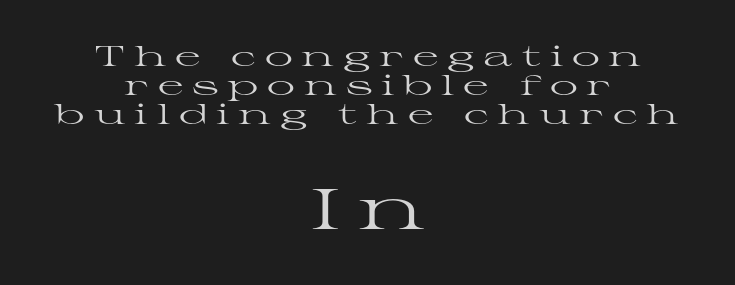
The image shows 57 px regular-weight, wide serif type, upright; set centered, tight line spacing (1.04x), unusually wide letter spacing (+0.32 em), not underlined; the second (bottom) block is 2.04x larger; high stroke contrast and a medium x-height.
